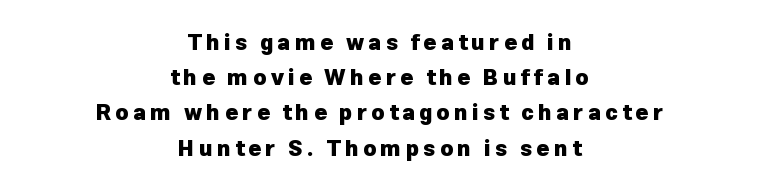
The image shows 22 px bold type, upright; set centered, normal line spacing (1.6x), not underlined.
